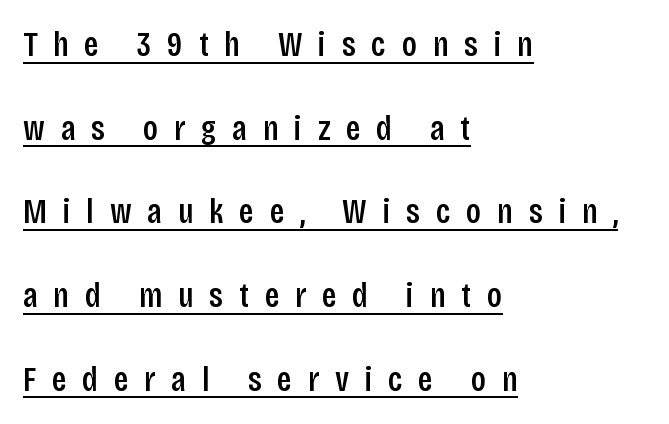
{"serif": "no", "italic": "no", "bold": "semi", "weight": "semibold", "width": "condensed", "stroke_contrast": "low", "x_height": "large", "monospaced": "no", "underline": "yes", "align": "left", "line_spacing": "loose", "line_spacing_ratio": 2.39, "letter_spacing": "wide", "letter_spacing_em": 0.45, "glyph_px": 35}
